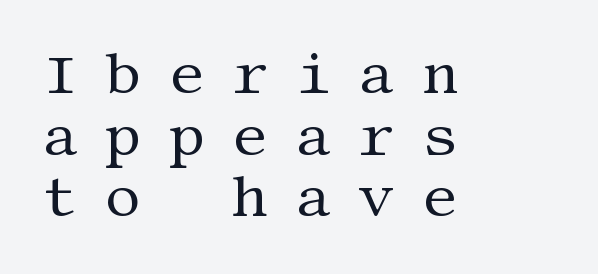
The image shows 57 px regular-weight serif type, upright; set left-aligned, tight line spacing (1.08x), unusually wide letter spacing (+0.47 em), not underlined; medium stroke contrast and a large x-height.
